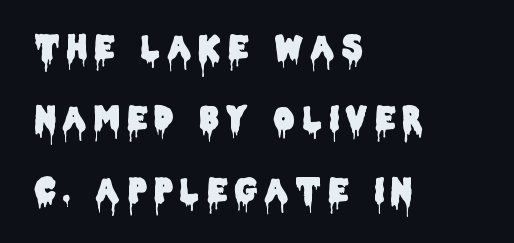
This sample trades compactness for vertical openness between lines. Vertical strokes here are truly vertical. Descenders hang freely into open space. Here the designer chose a conventional face with non-uniform glyph widths. Line beginnings align vertically; line endings do not. Display-style spreading of the glyphs; the letterfit is very open.
